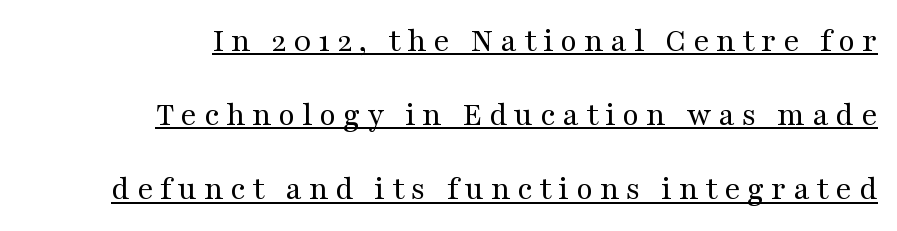
Q: Is the text bold? A: No.
Q: Is the text italic (slanted)? A: No, it is upright.
Q: Is the typeface a serif or a sans-serif typeface? A: Serif.
Q: Is the text underlined? A: Yes.
Q: How is the paragraph aligned? A: Right-aligned.
Q: Is the spacing between letters normal or unusually wide? A: Unusually wide.
Q: Is the spacing between lines tight, normal or loose? A: Loose.
Q: Width (condensed, normal, or wide)? A: Wide.
Q: Stroke contrast? A: Medium.
Q: x-height? A: Medium.
Q: Monospaced? A: No.
